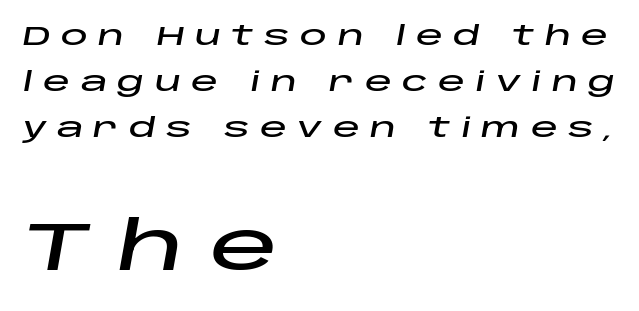
{"italic": "yes", "lean": "right", "slant_degrees": 10, "width": "wide", "stroke_contrast": "low", "x_height": "large", "monospaced": "no", "underline": "no", "align": "left", "line_spacing": "normal", "line_spacing_ratio": 1.7, "letter_spacing": "wide", "letter_spacing_em": 0.38, "larger_block": "second", "size_ratio": 2.52, "glyph_px": 68}
